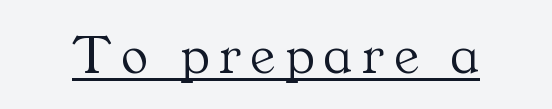
Q: Is the text bold? A: No.
Q: Is the text italic (slanted)? A: No, it is upright.
Q: Is the typeface a serif or a sans-serif typeface? A: Serif.
Q: Is the text underlined? A: Yes.
Q: Width (condensed, normal, or wide)? A: Normal.
Q: Stroke contrast? A: Medium.
Q: x-height? A: Medium.
Q: Monospaced? A: No.
